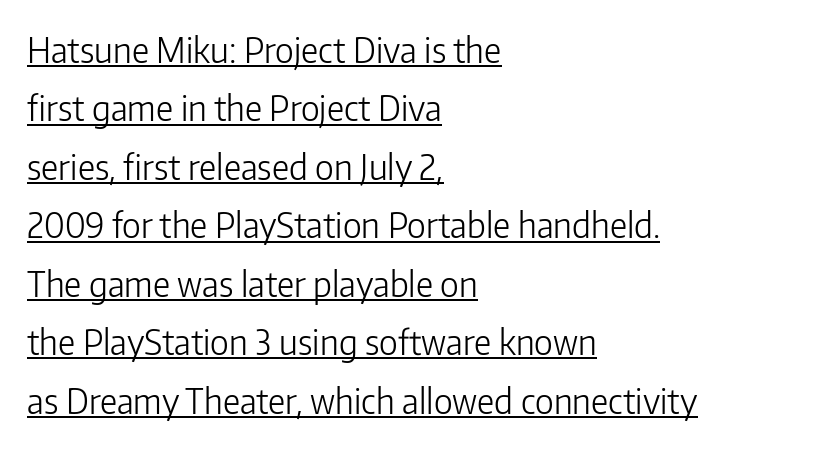
{"serif": "no", "italic": "no", "bold": "no", "weight": "light", "width": "normal", "stroke_contrast": "low", "x_height": "medium", "monospaced": "no", "underline": "yes", "align": "left", "line_spacing_ratio": 1.72, "letter_spacing": "normal", "letter_spacing_em": 0.0, "glyph_px": 34}
